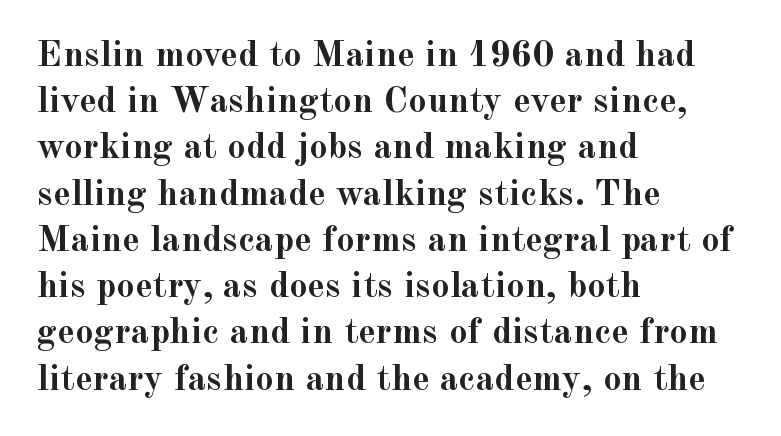
The image shows 37 px semibold serif type, upright; set left-aligned, normal line spacing (1.25x), normal letter spacing, not underlined; a small x-height.
